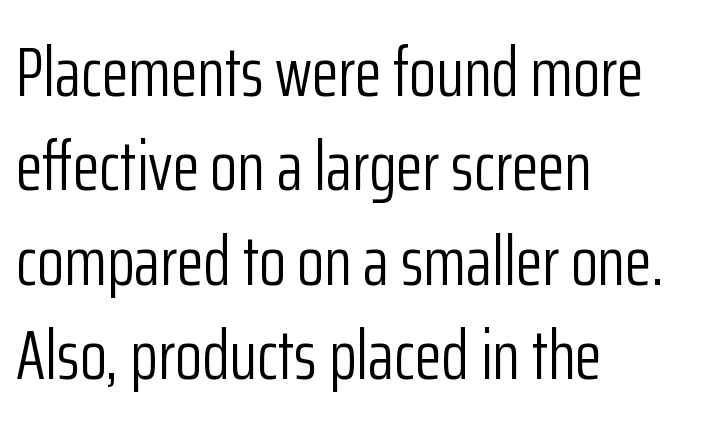
Letter spacing: default. Nothing heavy about these letters — not bold at all. Interline gaps are of average width in this sample. The rendering anchors every line to the left-hand side.
